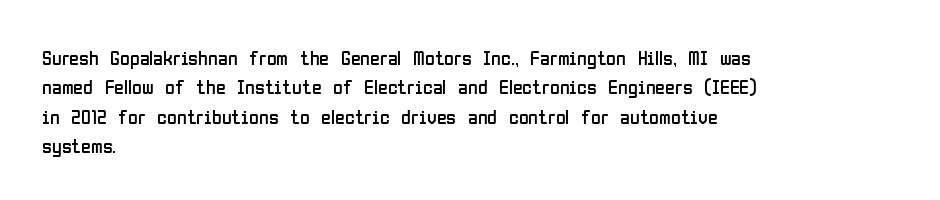
Q: Is the text bold? A: No.
Q: Is the text italic (slanted)? A: No, it is upright.
Q: Is the text underlined? A: No.
Q: How is the paragraph aligned? A: Left-aligned.
Q: Is the spacing between letters normal or unusually wide? A: Normal.
Q: Is the spacing between lines tight, normal or loose? A: Normal.
